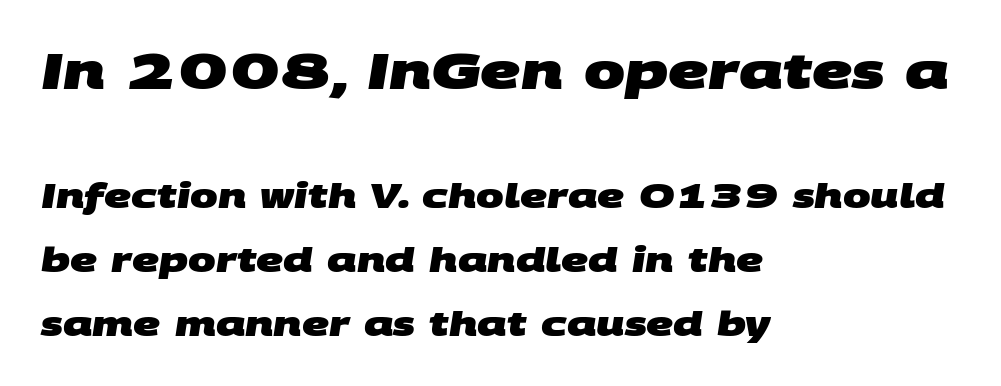
Proportional: the letters do not fall into vertical columns. Underlining? Definitely not there. The passage shown stacks its lines with a broad gap. The gaps between neighbouring characters are ordinary and unremarkable.
